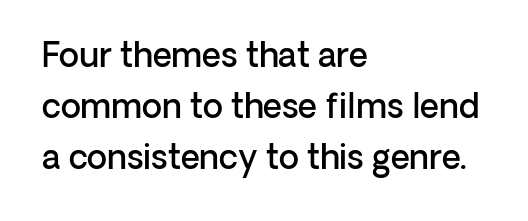
Q: Is the text bold? A: Semi-bold.
Q: Is the text italic (slanted)? A: No, it is upright.
Q: Is the typeface a serif or a sans-serif typeface? A: Sans-serif.
Q: Is the text underlined? A: No.
Q: How is the paragraph aligned? A: Left-aligned.
Q: Is the spacing between letters normal or unusually wide? A: Normal.
Q: Is the spacing between lines tight, normal or loose? A: Normal.
Q: Width (condensed, normal, or wide)? A: Normal.
Q: Stroke contrast? A: Low.
Q: x-height? A: Medium.
Q: Monospaced? A: No.
